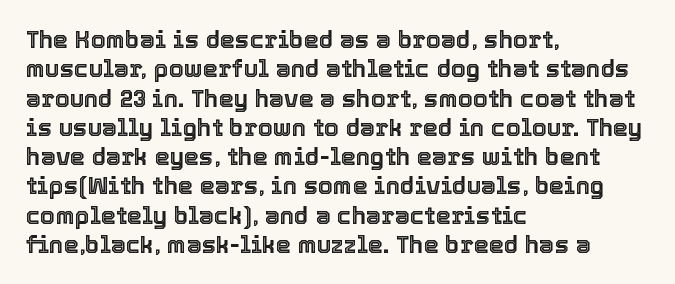
{"italic": "no", "underline": "no", "align": "left", "line_spacing_ratio": 1.22, "letter_spacing": "normal", "letter_spacing_em": 0.0, "glyph_px": 24}
